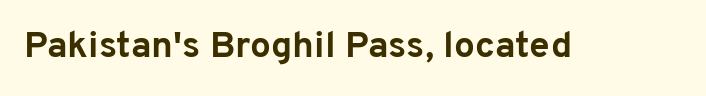
The image shows 37 px bold sans-serif type, upright; set normal letter spacing, not underlined; low stroke contrast and a medium x-height.
